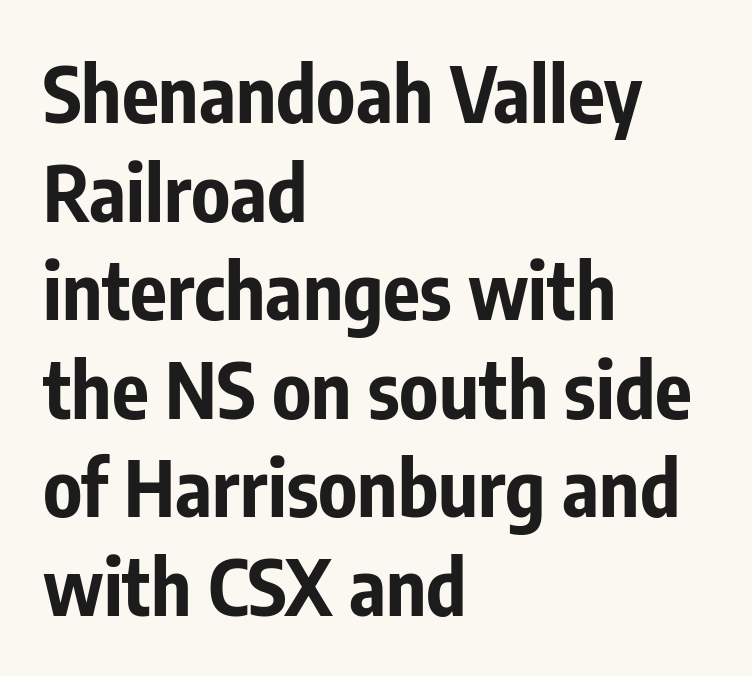
The image shows 77 px bold, condensed sans-serif type, upright; set left-aligned, normal line spacing (1.28x), normal letter spacing, not underlined; low stroke contrast and a medium x-height.
